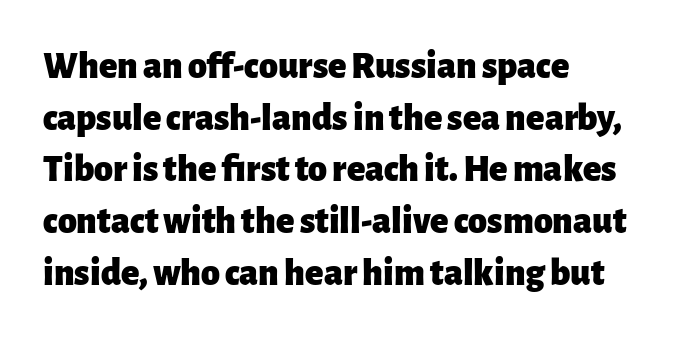
{"serif": "no", "italic": "no", "bold": "yes", "weight": "heavy", "width": "normal", "stroke_contrast": "low", "x_height": "medium", "monospaced": "no", "underline": "no", "align": "left", "line_spacing": "normal", "line_spacing_ratio": 1.36, "letter_spacing": "normal", "letter_spacing_em": 0.0, "glyph_px": 38}
